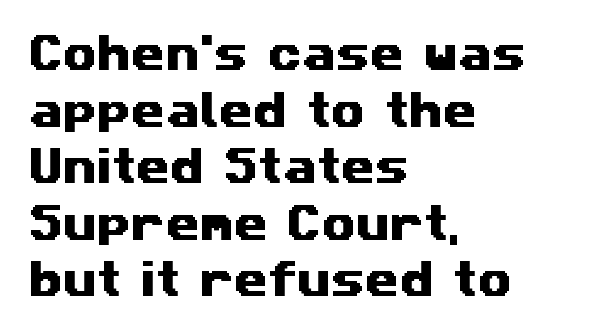
The image shows 39 px wide sans-serif type; set left-aligned, normal line spacing (1.45x), normal letter spacing, not underlined; medium stroke contrast and a medium x-height.
